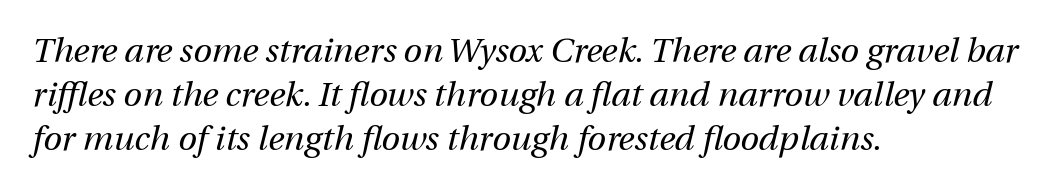
Q: Is the text bold? A: No.
Q: Is the text italic (slanted)? A: Yes, it leans right by about 12 degrees.
Q: Is the text underlined? A: No.
Q: How is the paragraph aligned? A: Left-aligned.
Q: Is the spacing between letters normal or unusually wide? A: Normal.
Q: Is the spacing between lines tight, normal or loose? A: Normal.
Q: Width (condensed, normal, or wide)? A: Normal.
Q: Stroke contrast? A: Medium.
Q: x-height? A: Medium.
Q: Monospaced? A: No.
